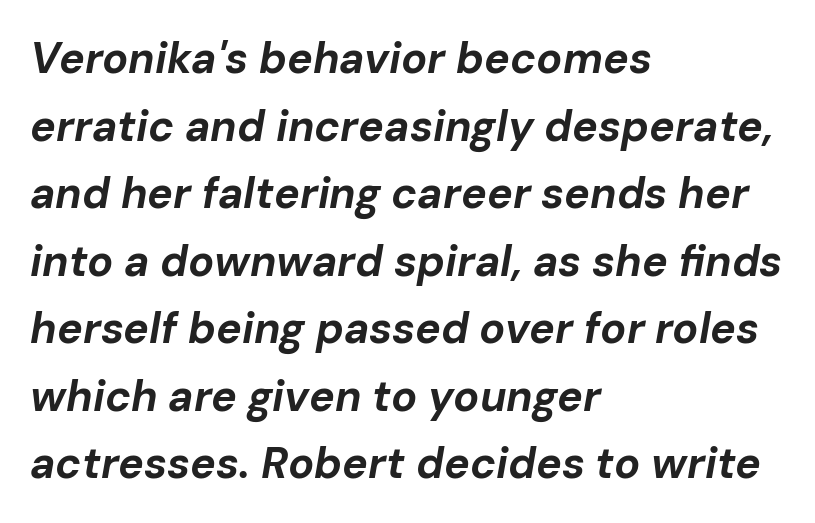
{"italic": "yes", "lean": "right", "slant_degrees": 10, "bold": "yes", "weight": "bold", "width": "normal", "stroke_contrast": "low", "x_height": "medium", "monospaced": "no", "underline": "no", "align": "left", "line_spacing": "normal", "line_spacing_ratio": 1.57, "letter_spacing": "normal", "letter_spacing_em": 0.0, "glyph_px": 43}
